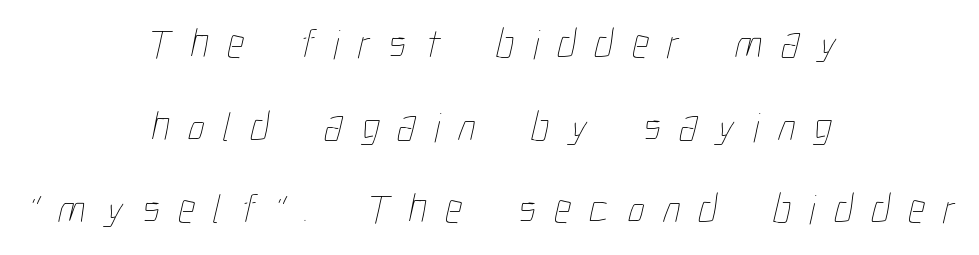
The string is rendered with underlining switched off. Does extra space separate the letters? Yes, quite a lot of it. Quick note: interline space is abundant. Spacing verdict: proportional, widths tailored to each character. Bold? No — there's no thickening of the strokes. Each line is balanced around a shared central axis.
